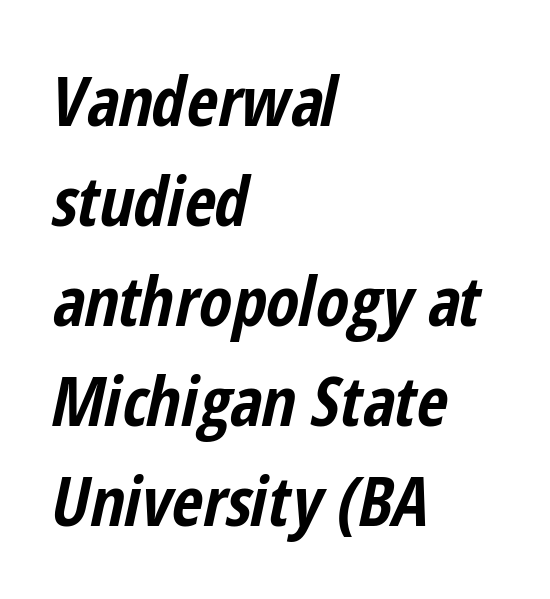
Posture: slanted. The lines sit at an ordinary, default distance from one another. Type without underlining. Set as a true bold cut, around the 700 mark.
